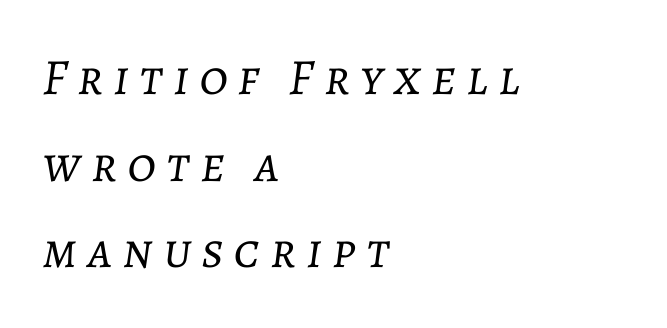
{"italic": "yes", "lean": "right", "slant_degrees": 7, "bold": "no", "weight": "light", "width": "normal", "stroke_contrast": "low", "x_height": "medium", "monospaced": "no", "underline": "no", "align": "left", "line_spacing": "normal", "line_spacing_ratio": 1.7, "letter_spacing": "wide", "letter_spacing_em": 0.2, "glyph_px": 51}
